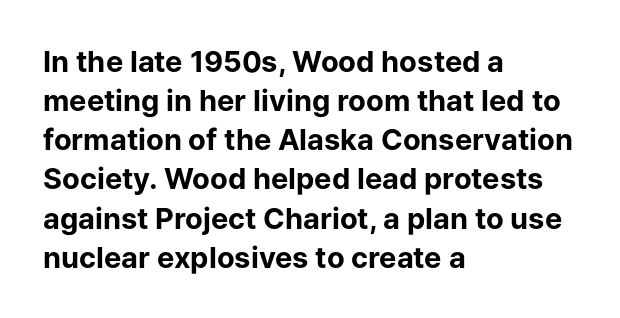
The image shows 29 px bold sans-serif type, upright; set left-aligned, normal line spacing (1.35x), normal letter spacing, not underlined; low stroke contrast and a medium x-height.
